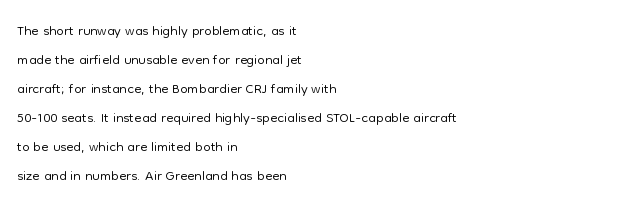
Q: Is the text bold? A: No.
Q: Is the text italic (slanted)? A: No, it is upright.
Q: Is the text underlined? A: No.
Q: How is the paragraph aligned? A: Left-aligned.
Q: Is the spacing between letters normal or unusually wide? A: Normal.
Q: Is the spacing between lines tight, normal or loose? A: Normal.
